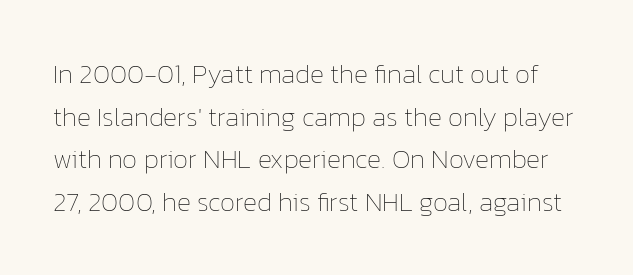
Q: Is the text bold? A: No.
Q: Is the text italic (slanted)? A: No, it is upright.
Q: Is the text underlined? A: No.
Q: Is the spacing between letters normal or unusually wide? A: Normal.
Q: Is the spacing between lines tight, normal or loose? A: Normal.
